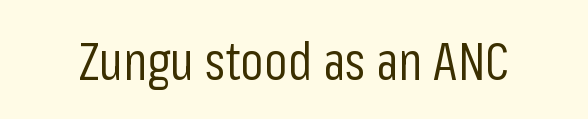
The face used here is a sans, in the tradition of grotesques and geometrics. No italicization has been applied; the sample stays upright. Spacing verdict: proportional, widths tailored to each character. Descenders are the only things crossing below the line. Short note: letters normally spaced.
